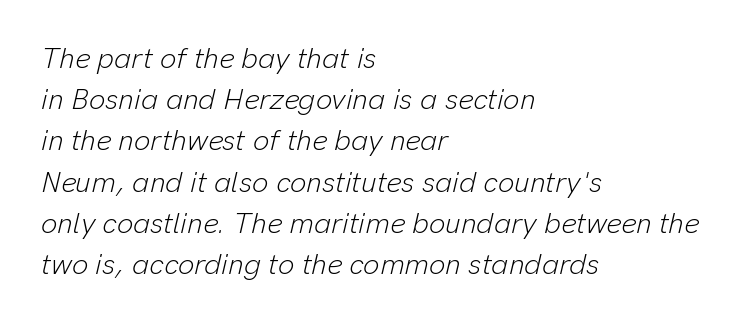
The setting favours the left margin, as ordinary paragraphs usually do. Whoever set this chose a conventional vertical rhythm. Posture: slanted. A typesetter would call this zero additional tracking. Do the characters align in a grid? No, the font is proportional.
